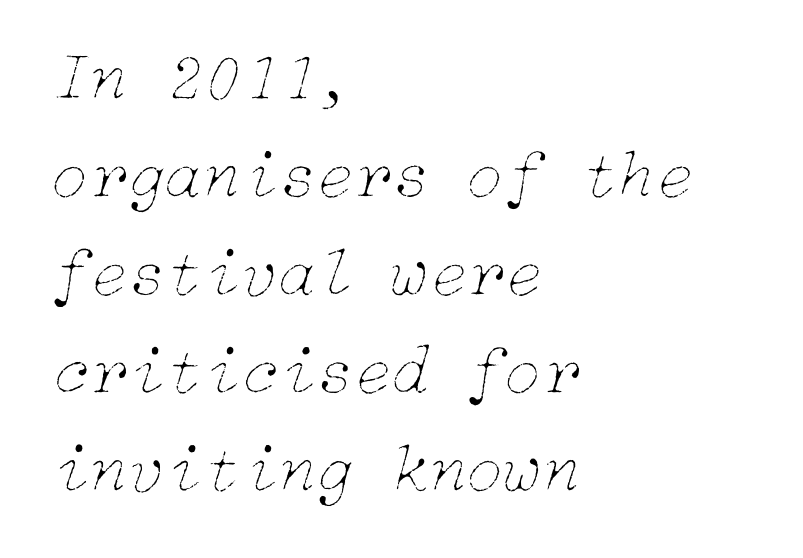
{"italic": "yes", "lean": "right", "slant_degrees": 15, "bold": "no", "weight": "thin", "width": "normal", "stroke_contrast": "low", "x_height": "medium", "underline": "no", "align": "left", "line_spacing": "normal", "line_spacing_ratio": 1.42, "letter_spacing": "normal", "letter_spacing_em": 0.0, "glyph_px": 69}
